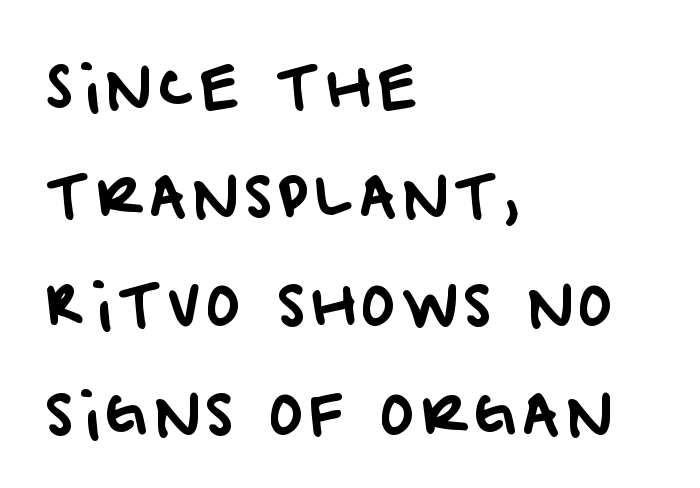
Q: Is the typeface a serif or a sans-serif typeface? A: Sans-serif.
Q: Is the text underlined? A: No.
Q: How is the paragraph aligned? A: Left-aligned.
Q: Is the spacing between lines tight, normal or loose? A: Loose.
Q: Width (condensed, normal, or wide)? A: Normal.
Q: Stroke contrast? A: Low.
Q: x-height? A: Large.
Q: Monospaced? A: No.
